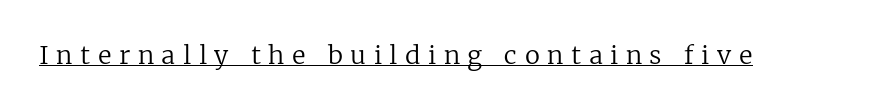
The letterforms stand isolated, each surrounded by extra space. Glance below the letters and you will spot a drawn line. The letters stand straight up with perfectly vertical stems. Is the type heavy? It reads as light-to-regular instead.
